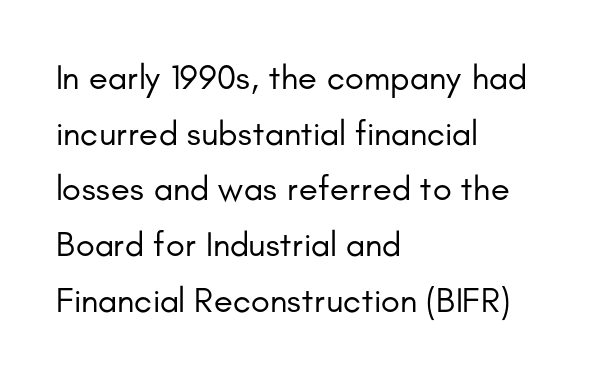
The image shows 35 px regular-weight sans-serif type, upright; set left-aligned, normal line spacing (1.59x), normal letter spacing, not underlined; low stroke contrast and a small x-height.
